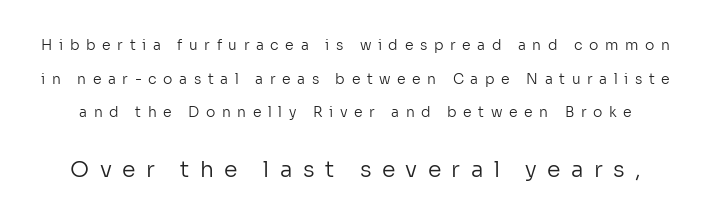
{"italic": "no", "bold": "no", "underline": "no", "line_spacing": "loose", "line_spacing_ratio": 2.41, "letter_spacing": "wide", "letter_spacing_em": 0.47, "larger_block": "second", "size_ratio": 1.57, "glyph_px": 22}
